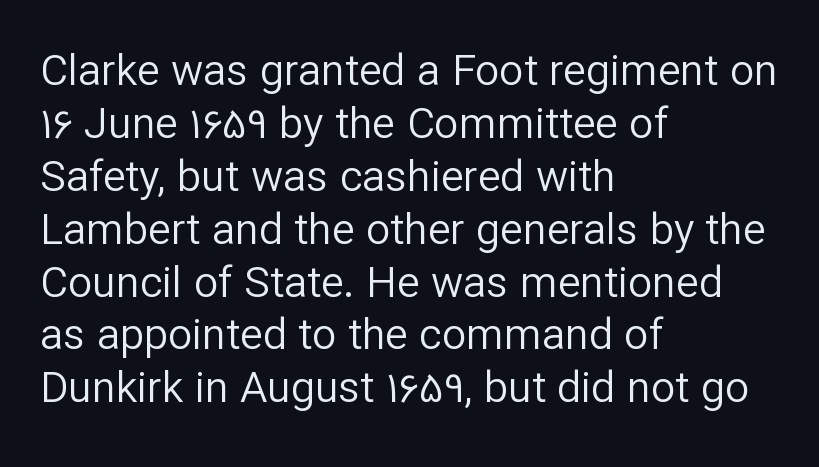
The image shows 43 px regular-weight sans-serif type, upright; set left-aligned, line spacing 1.23x, normal letter spacing, not underlined; low stroke contrast and a medium x-height.
